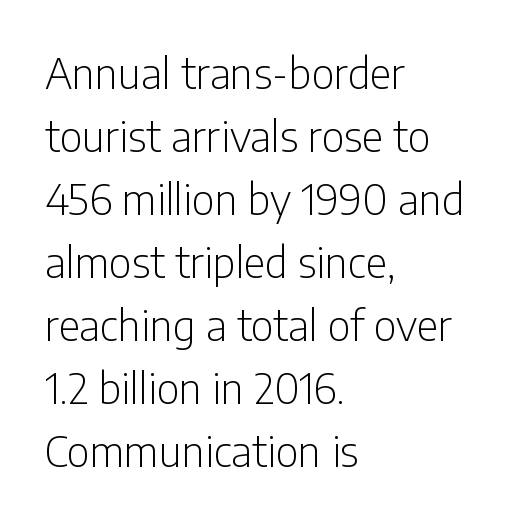
{"serif": "no", "italic": "no", "bold": "no", "weight": "light", "width": "condensed", "stroke_contrast": "low", "x_height": "medium", "monospaced": "no", "underline": "no", "align": "left", "line_spacing": "normal", "line_spacing_ratio": 1.5, "letter_spacing": "normal", "letter_spacing_em": 0.0, "glyph_px": 42}
